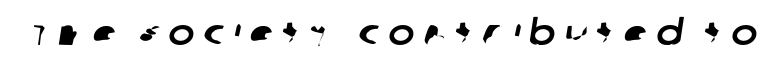
{"serif": "no", "width": "normal", "stroke_contrast": "low", "x_height": "large", "monospaced": "no", "underline": "no", "letter_spacing": "wide", "letter_spacing_em": 0.26, "glyph_px": 35}
